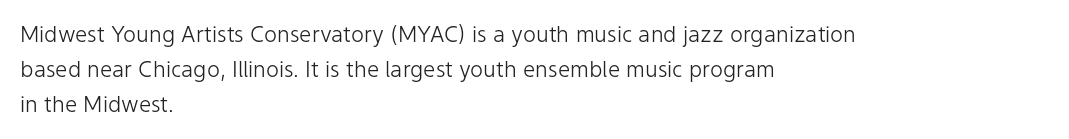
Q: Is the text bold? A: No.
Q: Is the text italic (slanted)? A: No, it is upright.
Q: Is the text underlined? A: No.
Q: How is the paragraph aligned? A: Left-aligned.
Q: Is the spacing between letters normal or unusually wide? A: Normal.
Q: Is the spacing between lines tight, normal or loose? A: Normal.
